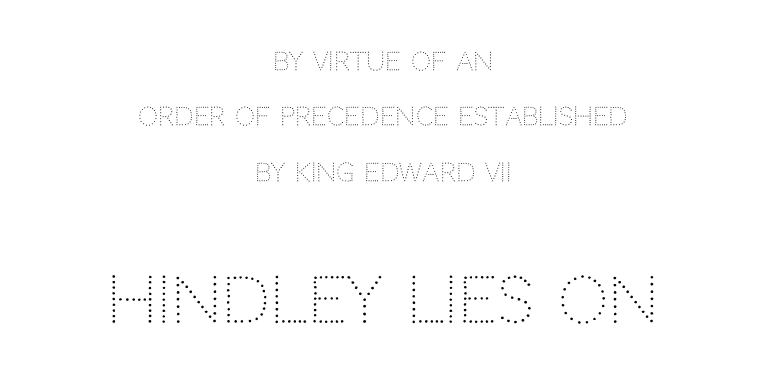
Q: Is the text bold? A: No.
Q: Is the text italic (slanted)? A: No, it is upright.
Q: Is the typeface a serif or a sans-serif typeface? A: Sans-serif.
Q: Is the text underlined? A: No.
Q: How is the paragraph aligned? A: Centered.
Q: Is the spacing between letters normal or unusually wide? A: Normal.
Q: Is the spacing between lines tight, normal or loose? A: Loose.
Q: Which block of text is set in a larger size, the first (top) or the second (bottom)? A: The second (bottom) one.
Q: Width (condensed, normal, or wide)? A: Normal.
Q: Stroke contrast? A: Low.
Q: x-height? A: Large.
Q: Monospaced? A: No.
